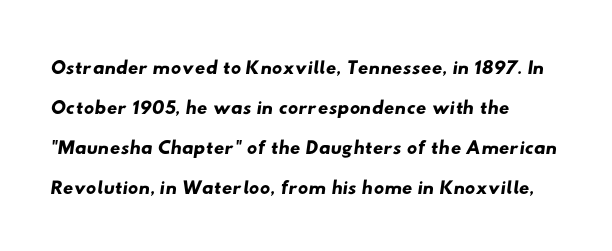
The image shows 29 px wide sans-serif type; set left-aligned, normal line spacing (1.38x), normal letter spacing, not underlined; low stroke contrast and a small x-height.
